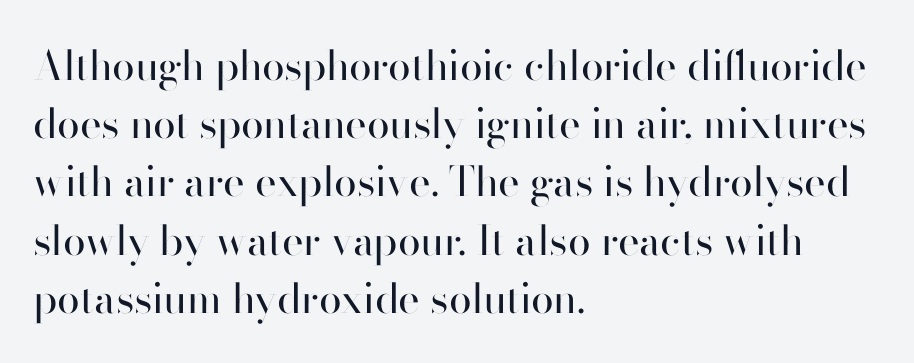
The rendering uses natural spacing where letterforms have individual widths. The designer went with a sans here, leaving each stem footless. Horizontal bands of white between lines are of average thickness. Each line starts at the same left margin while the right side varies. Unmarked baselines from the first word to the last.
